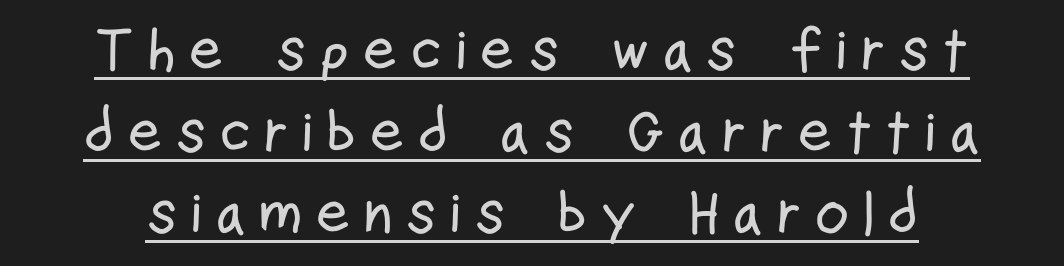
In designer terms, the underline attribute is active on this setting. This is sans-serif lettering, the kind often seen on screens and signage. A typesetter would mark this as roman, not italic. Is there much room between lines? A standard amount, neither cramped nor airy. The passage shown is typed in a proportional face where columns would drift. A typesetter would call this heavily tracked-out type.
